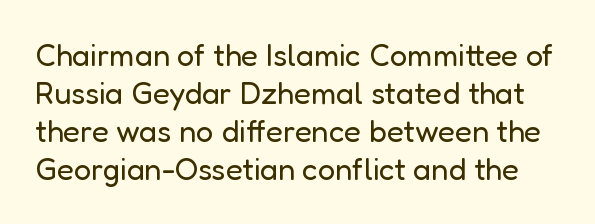
{"serif": "no", "italic": "no", "bold": "no", "weight": "regular", "width": "normal", "stroke_contrast": "low", "x_height": "medium", "monospaced": "no", "underline": "no", "line_spacing_ratio": 1.23, "letter_spacing": "normal", "letter_spacing_em": 0.0, "glyph_px": 31}
